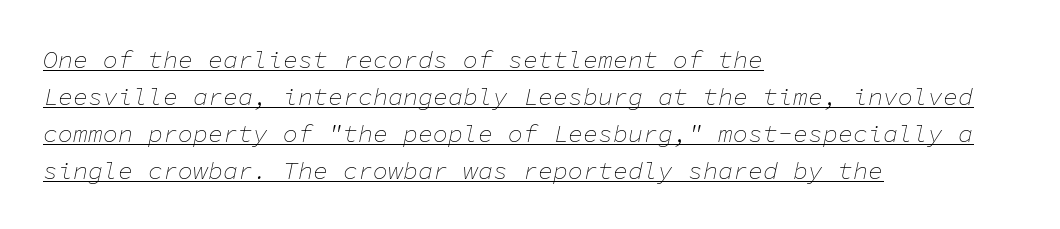
The weight would be labelled regular, book, light, or lighter still. Decoration check: the copy is underlined. The gaps between neighbouring characters are ordinary and unremarkable. What's the leading like? Ordinary, nothing unusual.
